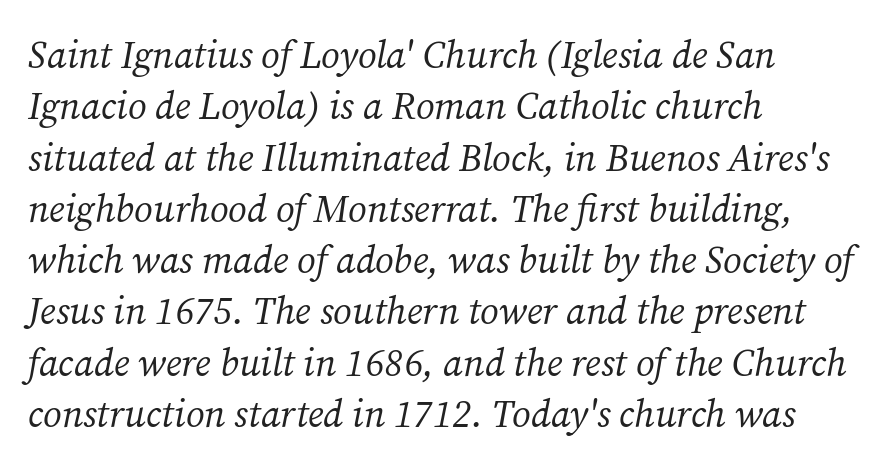
The image shows 38 px regular-weight serif type, italic (leaning right); set left-aligned, normal line spacing (1.35x), normal letter spacing, not underlined; medium stroke contrast and a medium x-height.
